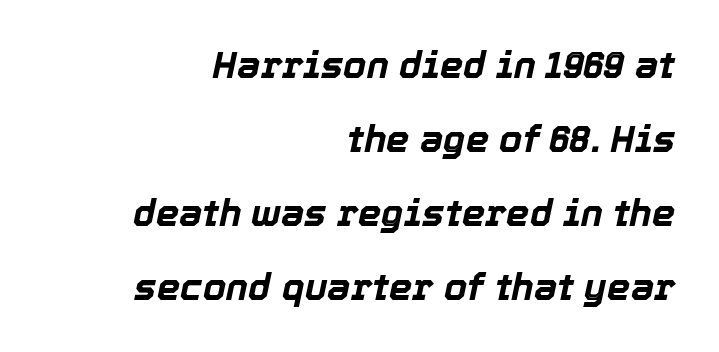
The image shows 37 px bold type, italic (leaning right); set right-aligned, loose line spacing (2.0x), normal letter spacing, not underlined; a medium x-height.
